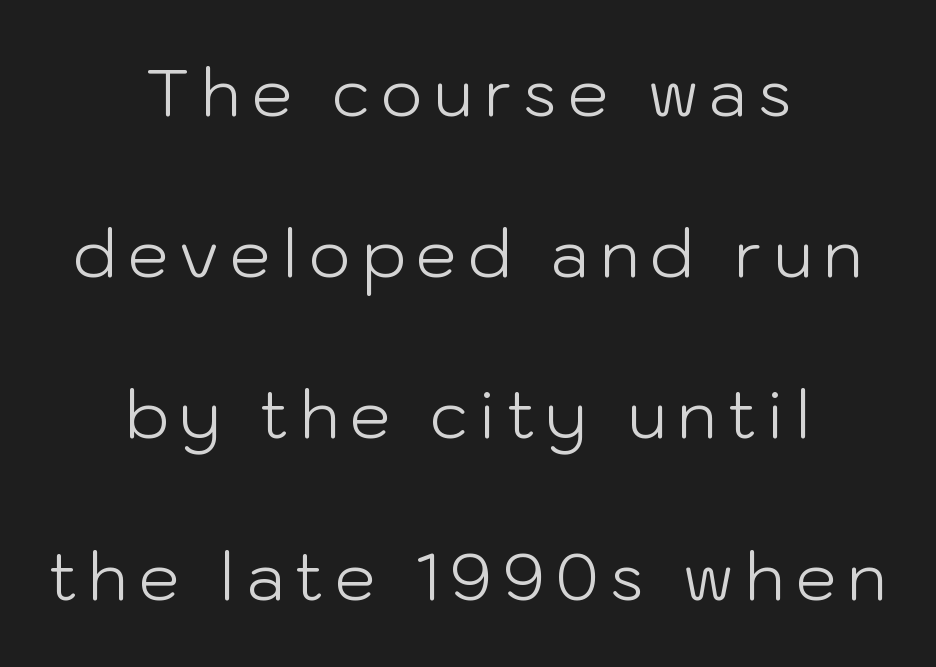
The image shows 65 px light sans-serif type, upright; set centered, loose line spacing (2.48x), not underlined; low stroke contrast and a medium x-height.
